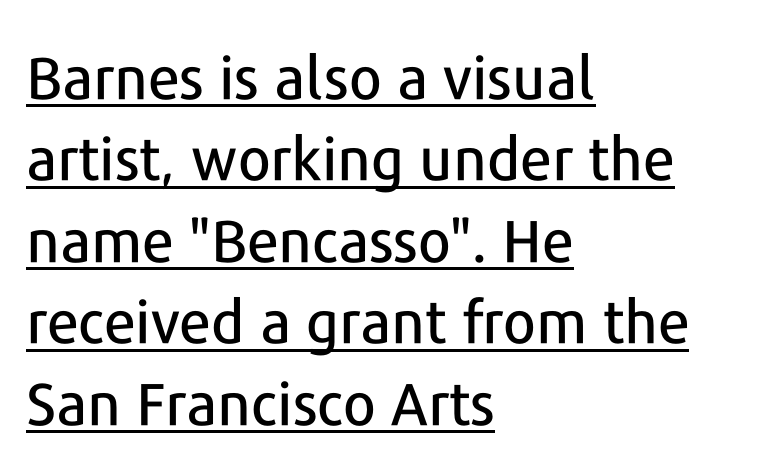
The image shows 59 px sans-serif type, upright; set left-aligned, normal line spacing (1.38x), normal letter spacing, underlined; low stroke contrast and a medium x-height.
